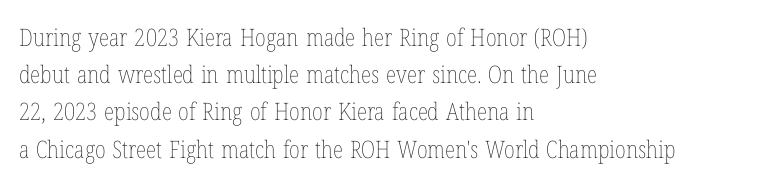
The image shows 24 px text type, upright; set left-aligned, normal line spacing (1.55x), normal letter spacing, not underlined.
